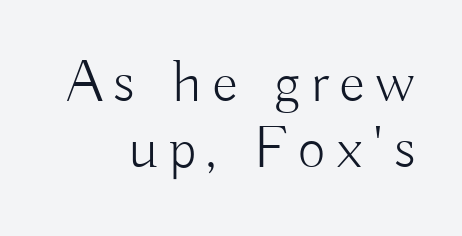
Look at the bottom of the vertical strokes: they stop flat, with no serifs. Think of a printed novel: that variable character pitch is what you see here. Horizontal bands of white between lines are thin slivers. All the whitespace from short lines collects on the left. This rendering features lettering with no underline.
